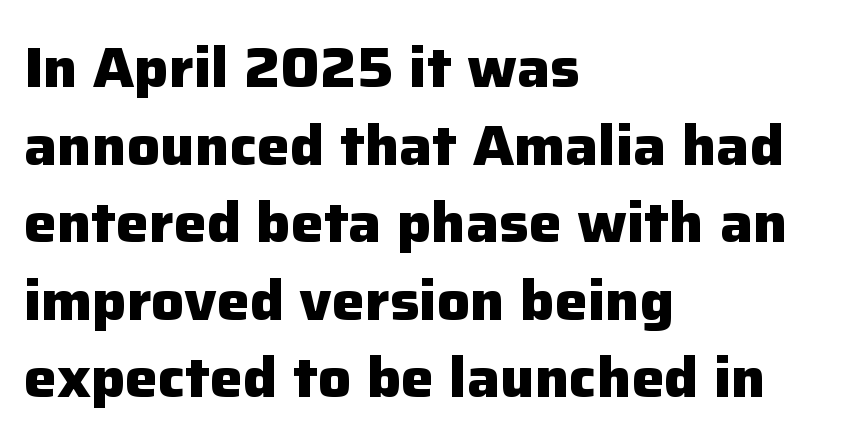
{"serif": "no", "italic": "no", "bold": "yes", "weight": "heavy", "width": "normal", "stroke_contrast": "low", "x_height": "medium", "monospaced": "no", "underline": "no", "align": "left", "line_spacing": "normal", "line_spacing_ratio": 1.41, "letter_spacing": "normal", "letter_spacing_em": 0.0, "glyph_px": 55}
